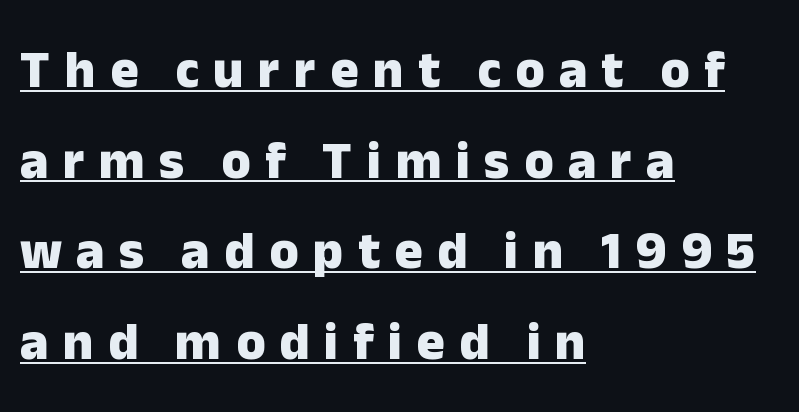
{"serif": "no", "italic": "no", "bold": "yes", "weight": "heavy", "width": "normal", "stroke_contrast": "low", "x_height": "medium", "monospaced": "no", "underline": "yes", "align": "left", "line_spacing_ratio": 1.71, "letter_spacing": "wide", "letter_spacing_em": 0.27, "glyph_px": 53}
